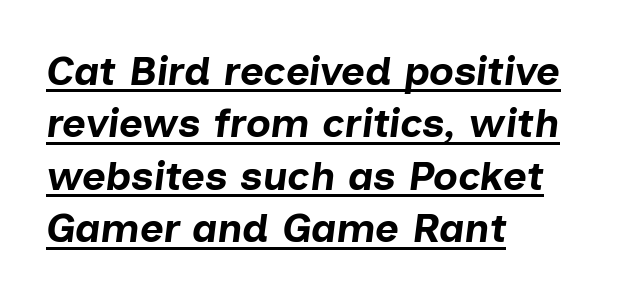
The image shows 41 px bold type, italic (leaning right); set left-aligned, normal line spacing (1.28x), normal letter spacing, underlined; low stroke contrast and a medium x-height.
